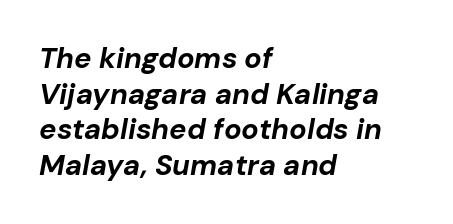
The image shows 29 px bold type, italic (leaning right); set left-aligned, line spacing 1.23x, normal letter spacing, not underlined; low stroke contrast and a medium x-height.
